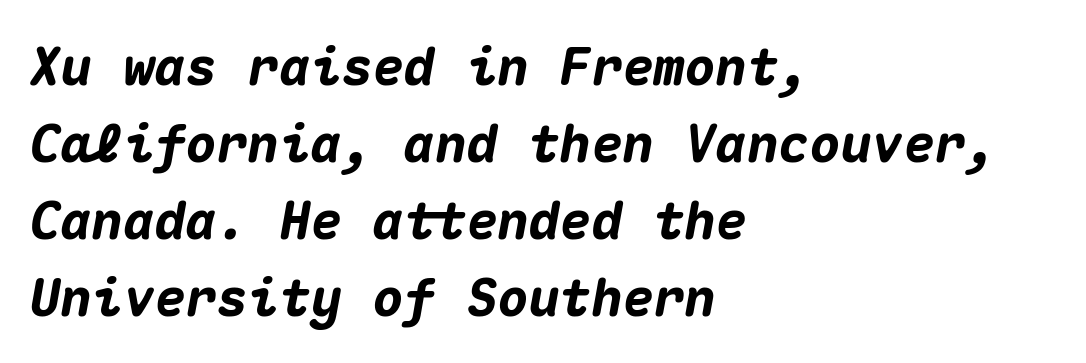
The passage is arranged the way most books set body copy — flush left. The passage shown is emphatically bold. This sample has the even, mechanical cadence of fixed-width lettering. The passage shown stacks its lines at a standard gap. In terms of letterspacing, this is plain default setting. Has an underline been added? It has not.
